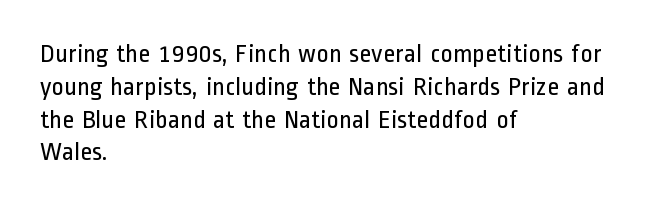
The image shows 26 px text type, upright; set left-aligned, normal line spacing (1.26x), normal letter spacing, not underlined.
